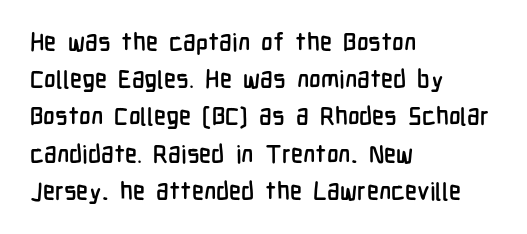
Designer's note — italics off, roman on. Compared with typical paragraphs, the rows here are spaced about the same. No word sits above an underline. Left-aligned paragraph, ragged on the right. This sample uses plain, unmodified letter spacing.
